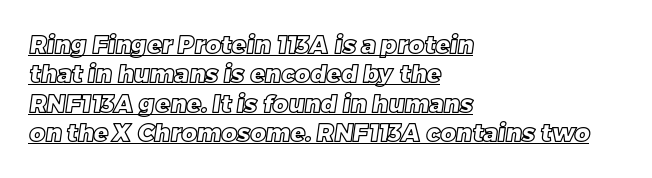
The image shows 24 px text type; set left-aligned, line spacing 1.22x, normal letter spacing, underlined.
